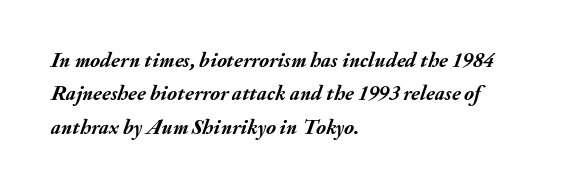
The whole block is typeset with a tilt. The sample has been set heavy, in full bold. The setting favours the left margin, as ordinary paragraphs usually do. The passage shown has conventional tracking throughout. The vertical gap from one line to the next is medium.
